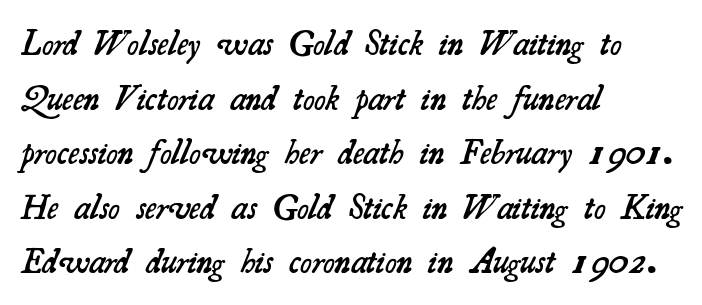
{"serif": "yes", "bold": "semi", "weight": "semibold", "width": "normal", "stroke_contrast": "medium", "x_height": "small", "monospaced": "no", "underline": "no", "align": "left", "line_spacing": "normal", "line_spacing_ratio": 1.56, "letter_spacing": "normal", "letter_spacing_em": 0.0, "glyph_px": 35}
